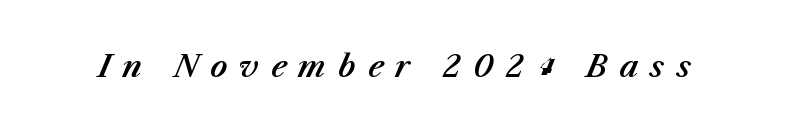
Q: Is the text italic (slanted)? A: Yes, it leans right by about 23 degrees.
Q: Is the text underlined? A: No.
Q: Is the spacing between letters normal or unusually wide? A: Unusually wide.
Q: Width (condensed, normal, or wide)? A: Normal.
Q: Stroke contrast? A: Medium.
Q: x-height? A: Medium.
Q: Monospaced? A: No.
